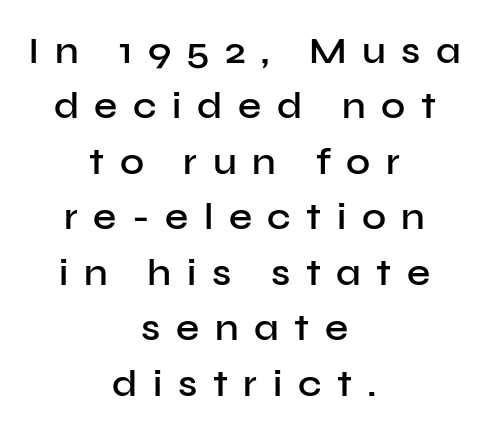
{"serif": "no", "italic": "no", "bold": "semi", "weight": "semibold", "width": "normal", "stroke_contrast": "low", "x_height": "medium", "monospaced": "no", "underline": "no", "align": "center", "line_spacing": "normal", "line_spacing_ratio": 1.5, "letter_spacing": "wide", "letter_spacing_em": 0.42, "glyph_px": 37}
